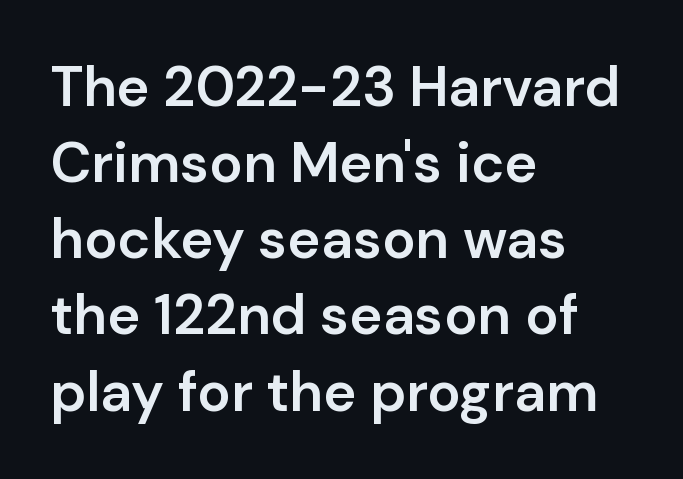
Here the glyphs are tracked normally, forming tight word shapes. The text was rendered using a sans face with plain stroke endings. The typography opts for an upright posture over an oblique one. The typesetting leans somewhat heavy: a semibold. How would I describe the line gaps? Plain and ordinary. Clear beneath every line of the passage.
